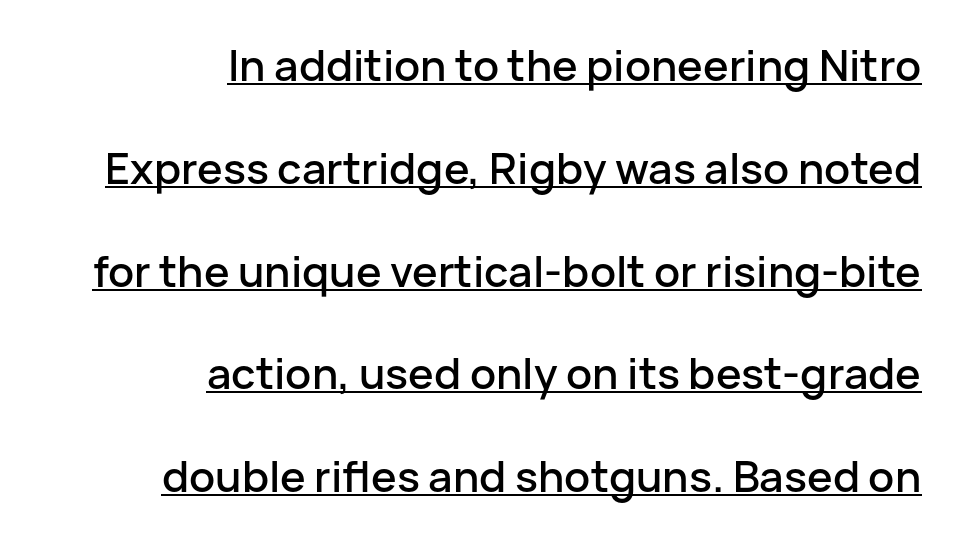
Q: Is the text italic (slanted)? A: No, it is upright.
Q: Is the typeface a serif or a sans-serif typeface? A: Sans-serif.
Q: Is the text underlined? A: Yes.
Q: How is the paragraph aligned? A: Right-aligned.
Q: Is the spacing between letters normal or unusually wide? A: Normal.
Q: Is the spacing between lines tight, normal or loose? A: Loose.
Q: Width (condensed, normal, or wide)? A: Normal.
Q: Stroke contrast? A: Low.
Q: x-height? A: Medium.
Q: Monospaced? A: No.
